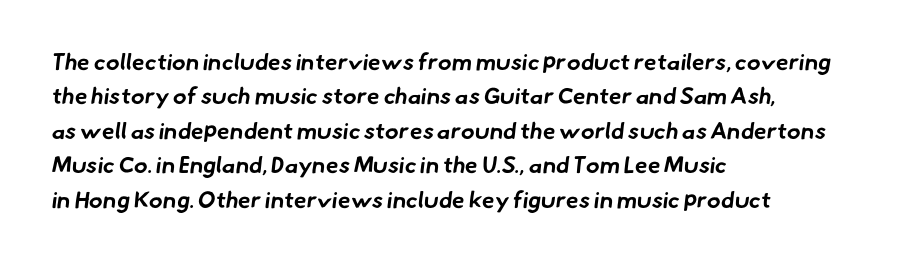
The image shows 23 px bold type; set left-aligned, normal line spacing (1.5x), normal letter spacing, not underlined.
